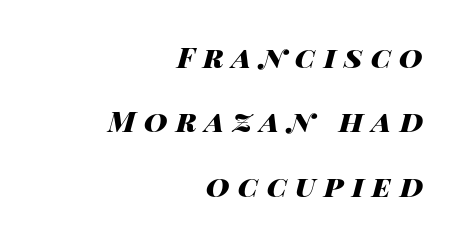
The letters are bold, with thick, heavy strokes. The zone under the glyphs is completely vacant. Horizontally, the lines are justified to the trailing edge only. Widely set lines give the paragraph a tall, airy silhouette.
